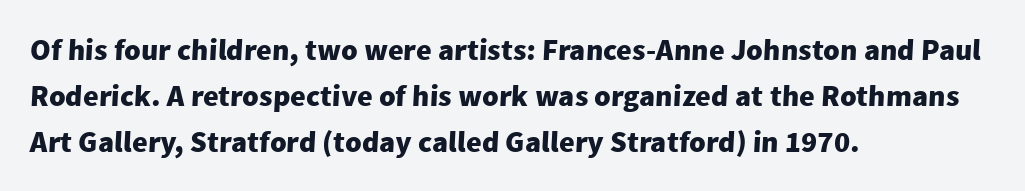
Q: Is the text bold? A: Yes.
Q: Is the typeface a serif or a sans-serif typeface? A: Sans-serif.
Q: Is the text underlined? A: No.
Q: How is the paragraph aligned? A: Left-aligned.
Q: Is the spacing between letters normal or unusually wide? A: Normal.
Q: Is the spacing between lines tight, normal or loose? A: Normal.
Q: Width (condensed, normal, or wide)? A: Normal.
Q: Stroke contrast? A: Low.
Q: x-height? A: Medium.
Q: Monospaced? A: No.
